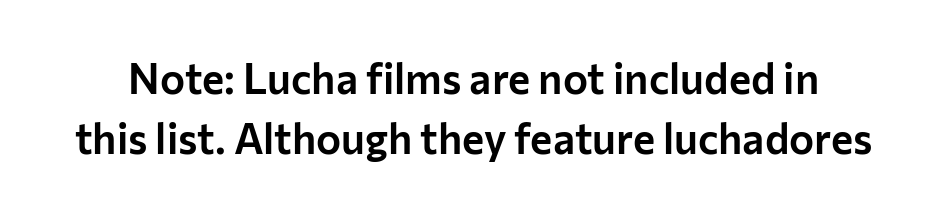
Q: Is the text italic (slanted)? A: No, it is upright.
Q: Is the typeface a serif or a sans-serif typeface? A: Sans-serif.
Q: Is the text underlined? A: No.
Q: Is the spacing between letters normal or unusually wide? A: Normal.
Q: Is the spacing between lines tight, normal or loose? A: Normal.
Q: Width (condensed, normal, or wide)? A: Normal.
Q: Stroke contrast? A: Low.
Q: x-height? A: Medium.
Q: Monospaced? A: No.
